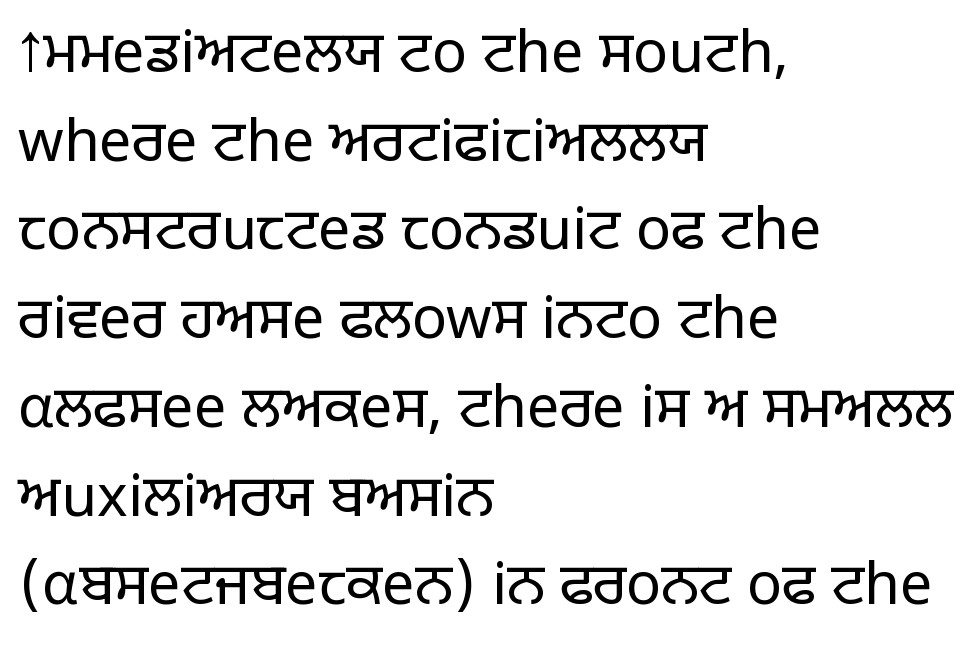
Tall strokes in this sample are plumb rather than angled. Leftover space on each line is placed entirely after the last word. Check where the strokes stop: nothing finishes them off — pure sans. Letters rest on an invisible, unmarked baseline. Looks like regular typesetting: each glyph gets only the width it needs. Compared with typical body copy, the letter spacing here is the same.
